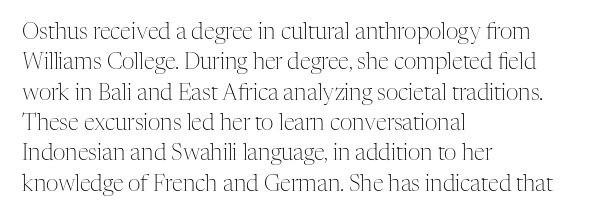
Q: Is the text bold? A: No.
Q: Is the text italic (slanted)? A: No, it is upright.
Q: Is the text underlined? A: No.
Q: How is the paragraph aligned? A: Left-aligned.
Q: Is the spacing between letters normal or unusually wide? A: Normal.
Q: Is the spacing between lines tight, normal or loose? A: Normal.
